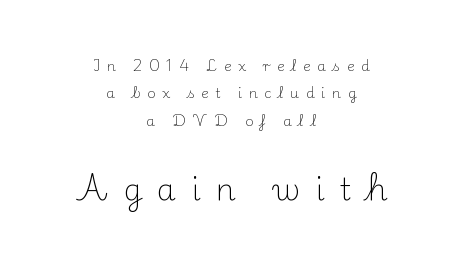
Q: Is the text bold? A: No.
Q: Is the text italic (slanted)? A: No, it is upright.
Q: Is the typeface a serif or a sans-serif typeface? A: Serif.
Q: Is the text underlined? A: No.
Q: How is the paragraph aligned? A: Centered.
Q: Is the spacing between letters normal or unusually wide? A: Unusually wide.
Q: Is the spacing between lines tight, normal or loose? A: Loose.
Q: Which block of text is set in a larger size, the first (top) or the second (bottom)? A: The second (bottom) one.
Q: Width (condensed, normal, or wide)? A: Normal.
Q: Stroke contrast? A: Medium.
Q: x-height? A: Small.
Q: Monospaced? A: No.
